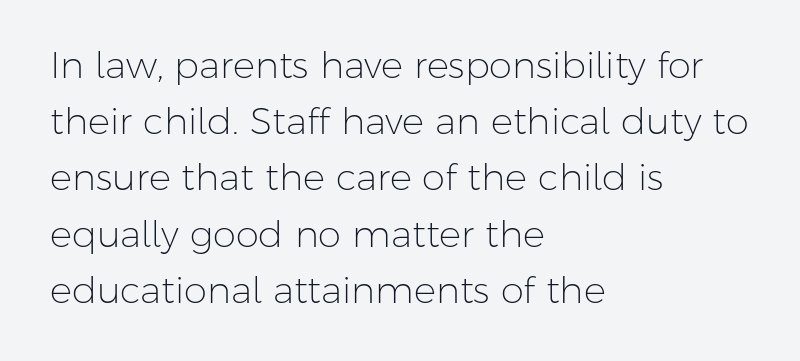
The image shows 37 px light sans-serif type, upright; set left-aligned, normal line spacing (1.52x), normal letter spacing, not underlined; low stroke contrast and a medium x-height.
